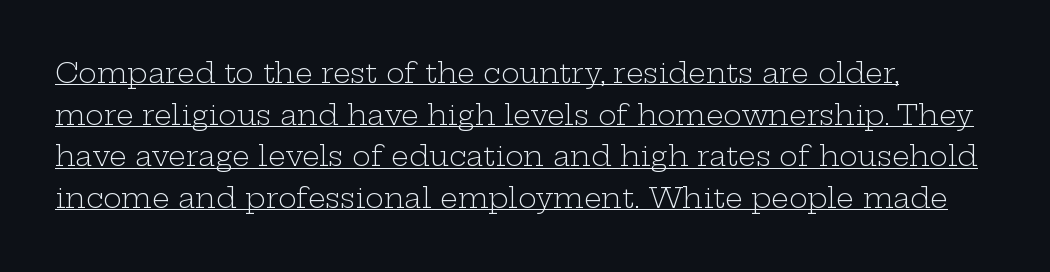
The image shows 28 px light, wide serif type, upright; set left-aligned, normal line spacing (1.49x), normal letter spacing, underlined; low stroke contrast and a medium x-height.
